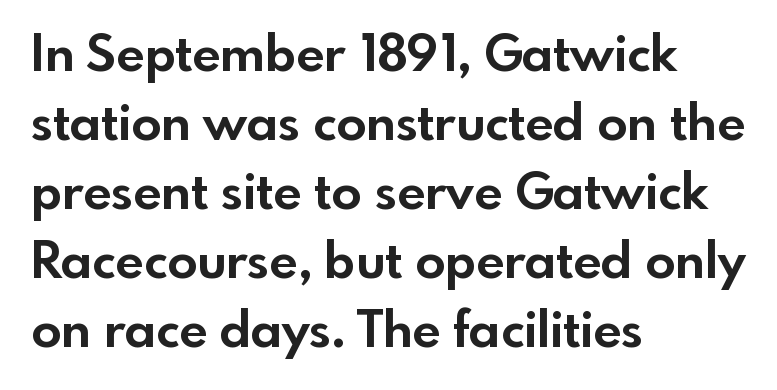
The image shows 50 px bold sans-serif type, upright; set left-aligned, normal line spacing (1.38x), normal letter spacing, not underlined; a small x-height.
